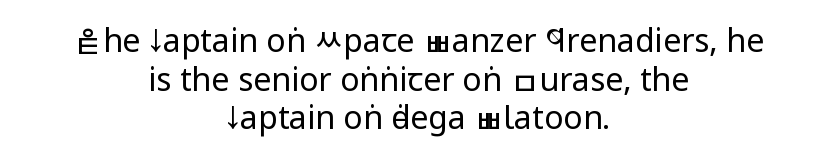
The image shows 32 px regular-weight, condensed sans-serif type, upright; set centered, line spacing 1.21x, normal letter spacing, not underlined; low stroke contrast and a large x-height.
